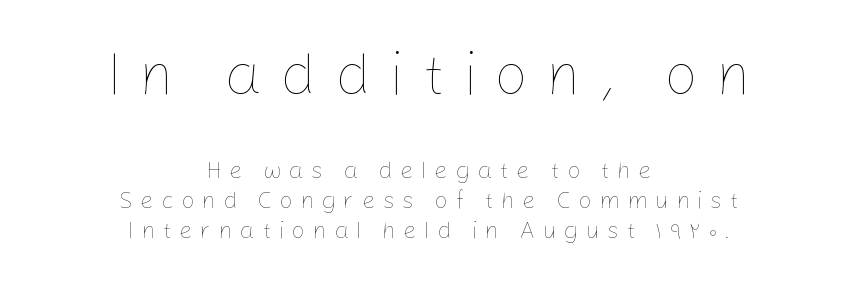
Between one letter and the next there's a generous, obvious gap. Successive baselines arrive at the customary interval. The letters stand upright; this is a roman face. This is not heavy type; no bold has been used. Nobody drew a line under any word here.
